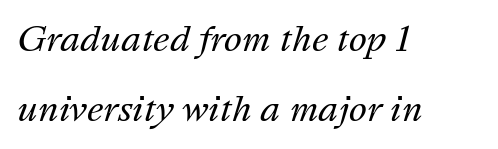
{"italic": "yes", "lean": "right", "slant_degrees": 16, "bold": "no", "weight": "regular", "width": "normal", "stroke_contrast": "medium", "x_height": "medium", "monospaced": "no", "underline": "no", "align": "left", "line_spacing": "loose", "line_spacing_ratio": 2.07, "letter_spacing": "normal", "letter_spacing_em": 0.0, "glyph_px": 34}
